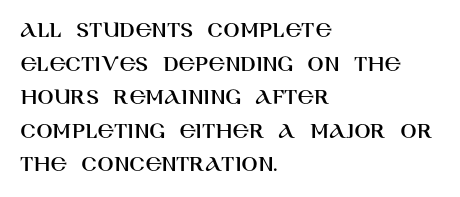
{"italic": "no", "underline": "no", "align": "left", "line_spacing": "normal", "line_spacing_ratio": 1.4, "letter_spacing": "normal", "letter_spacing_em": 0.0, "glyph_px": 24}
